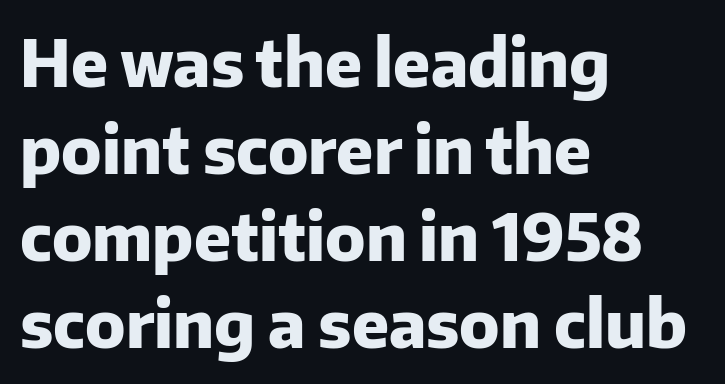
{"serif": "no", "italic": "no", "bold": "yes", "weight": "heavy", "width": "normal", "stroke_contrast": "low", "x_height": "medium", "monospaced": "no", "underline": "no", "align": "left", "line_spacing": "normal", "line_spacing_ratio": 1.34, "letter_spacing": "normal", "letter_spacing_em": 0.0, "glyph_px": 65}
